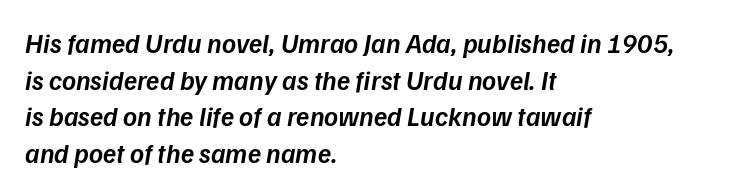
{"italic": "yes", "lean": "right", "slant_degrees": 9, "bold": "semi", "underline": "no", "align": "left", "line_spacing": "normal", "line_spacing_ratio": 1.36, "letter_spacing": "normal", "letter_spacing_em": 0.0, "glyph_px": 27}
